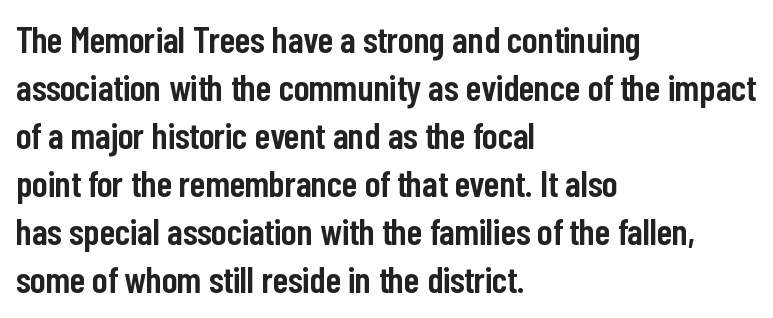
Here the designer chose a conventional face with non-uniform glyph widths. What's the leading like? Ordinary, nothing unusual. This sample is left-justified, so line endings fall wherever the words run out. A roman cut, with each character standing at attention. The passage shown is typeset with a sans-serif family. Look at the stroke-to-counter ratio: somewhat heavy, a semibold.
